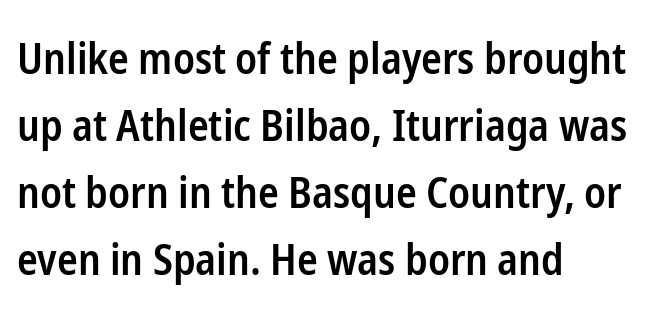
These lines sit exactly where default settings would place them. The gap between lines stays unmarked. This sample uses a sans-serif face. The lettering holds an erect, upright posture throughout. Weight check: semibold — heavier than regular, not quite bold. Inter-character spacing is left at the font's built-in metrics.
